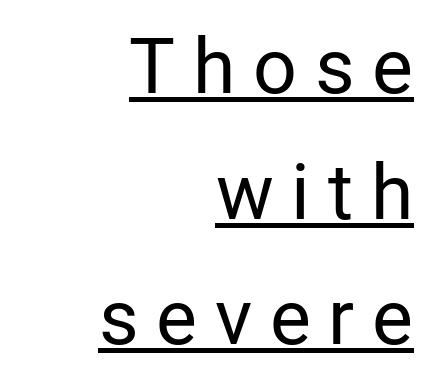
{"serif": "no", "italic": "no", "bold": "no", "weight": "regular", "width": "normal", "stroke_contrast": "low", "x_height": "medium", "monospaced": "no", "underline": "yes", "align": "right", "line_spacing": "normal", "line_spacing_ratio": 1.63, "letter_spacing": "wide", "letter_spacing_em": 0.23, "glyph_px": 77}
